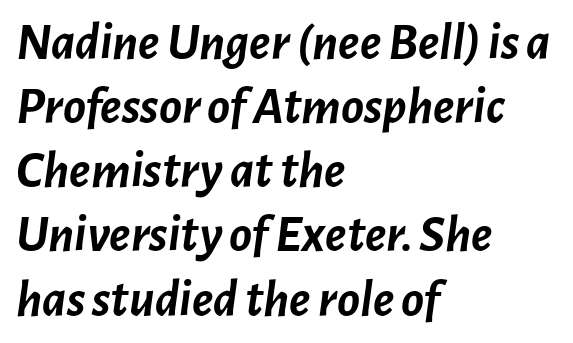
{"italic": "yes", "lean": "right", "slant_degrees": 7, "bold": "yes", "weight": "semibold", "width": "normal", "stroke_contrast": "low", "x_height": "medium", "monospaced": "no", "underline": "no", "align": "left", "line_spacing_ratio": 1.21, "letter_spacing": "normal", "letter_spacing_em": 0.0, "glyph_px": 53}
